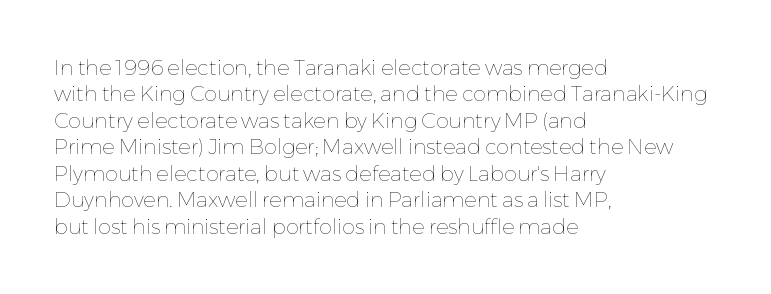
The image shows 21 px text type, upright; set left-aligned, normal line spacing (1.26x), normal letter spacing, not underlined.
